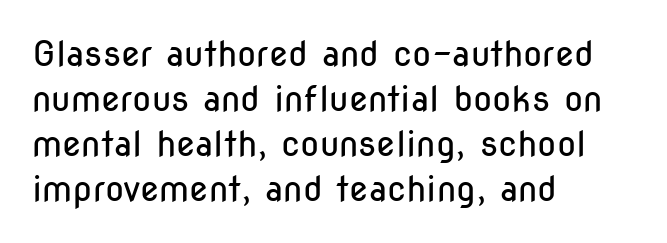
The image shows 35 px regular-weight, condensed sans-serif type, upright; set left-aligned, normal line spacing (1.29x), normal letter spacing, not underlined; low stroke contrast and a medium x-height.
